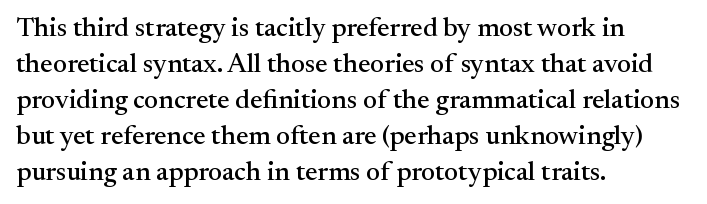
The image shows 27 px text type, upright; set left-aligned, normal line spacing (1.33x), normal letter spacing, not underlined.
